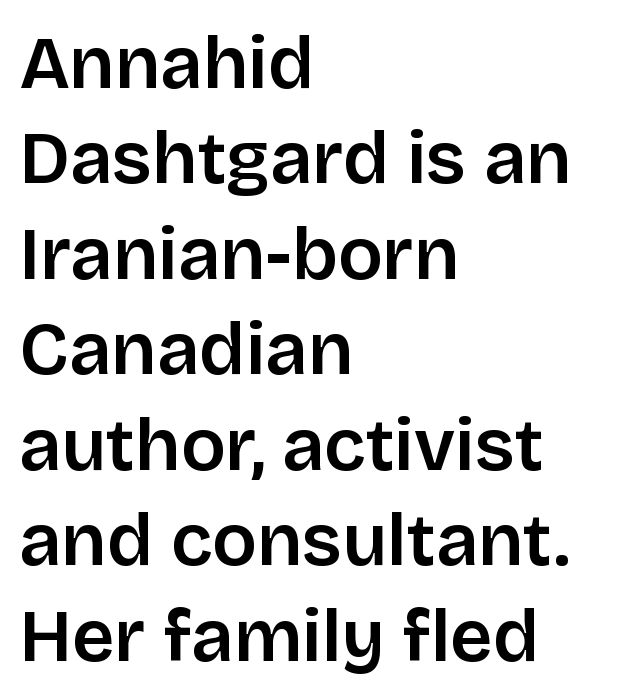
Q: Is the text italic (slanted)? A: No, it is upright.
Q: Is the typeface a serif or a sans-serif typeface? A: Sans-serif.
Q: Is the text underlined? A: No.
Q: How is the paragraph aligned? A: Left-aligned.
Q: Is the spacing between letters normal or unusually wide? A: Normal.
Q: Is the spacing between lines tight, normal or loose? A: Normal.
Q: Width (condensed, normal, or wide)? A: Normal.
Q: Stroke contrast? A: Low.
Q: x-height? A: Large.
Q: Monospaced? A: No.
